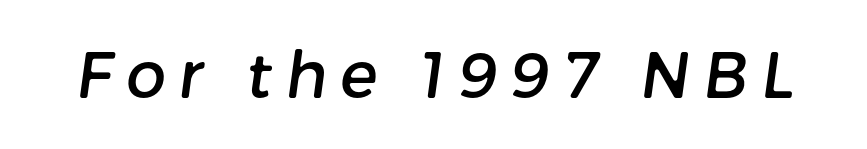
{"serif": "no", "width": "normal", "stroke_contrast": "low", "x_height": "medium", "monospaced": "no", "underline": "no", "letter_spacing": "wide", "letter_spacing_em": 0.21, "glyph_px": 63}
